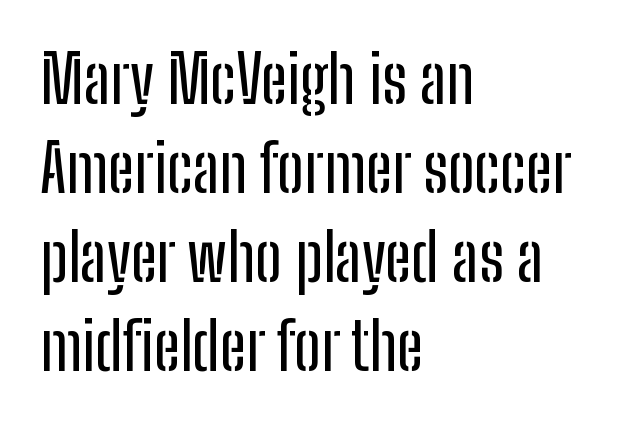
Q: Is the text italic (slanted)? A: No, it is upright.
Q: Is the typeface a serif or a sans-serif typeface? A: Sans-serif.
Q: Is the text underlined? A: No.
Q: How is the paragraph aligned? A: Left-aligned.
Q: Is the spacing between letters normal or unusually wide? A: Normal.
Q: Is the spacing between lines tight, normal or loose? A: Normal.
Q: Width (condensed, normal, or wide)? A: Condensed.
Q: Stroke contrast? A: Low.
Q: x-height? A: Medium.
Q: Monospaced? A: No.
